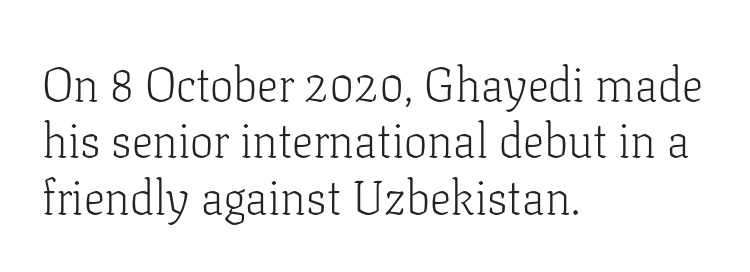
Q: Is the text bold? A: No.
Q: Is the text italic (slanted)? A: No, it is upright.
Q: Is the typeface a serif or a sans-serif typeface? A: Serif.
Q: Is the text underlined? A: No.
Q: How is the paragraph aligned? A: Left-aligned.
Q: Is the spacing between letters normal or unusually wide? A: Normal.
Q: Width (condensed, normal, or wide)? A: Normal.
Q: Stroke contrast? A: Low.
Q: x-height? A: Medium.
Q: Monospaced? A: No.
